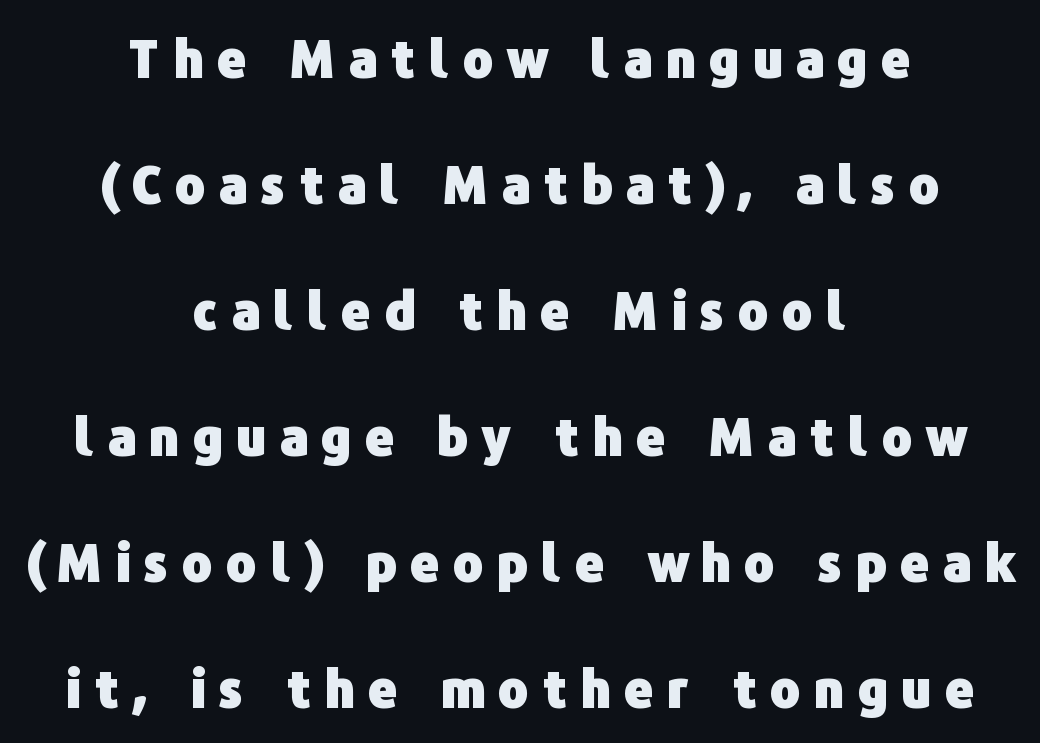
{"serif": "no", "italic": "no", "bold": "yes", "weight": "heavy", "width": "normal", "stroke_contrast": "low", "x_height": "medium", "monospaced": "no", "underline": "no", "align": "center", "line_spacing": "loose", "line_spacing_ratio": 2.47, "letter_spacing": "wide", "letter_spacing_em": 0.26, "glyph_px": 51}
